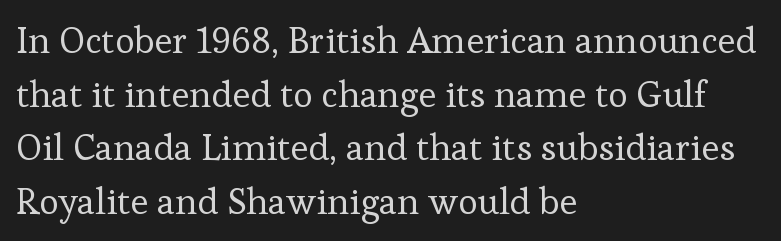
{"serif": "yes", "italic": "no", "bold": "no", "weight": "regular", "width": "normal", "stroke_contrast": "low", "x_height": "medium", "monospaced": "no", "underline": "no", "align": "left", "line_spacing": "normal", "line_spacing_ratio": 1.45, "letter_spacing": "normal", "letter_spacing_em": 0.0, "glyph_px": 37}
